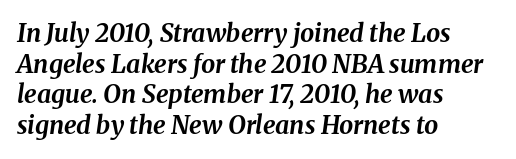
{"italic": "yes", "lean": "right", "slant_degrees": 8, "bold": "yes", "underline": "no", "align": "left", "line_spacing_ratio": 1.23, "letter_spacing": "normal", "letter_spacing_em": 0.0, "glyph_px": 25}
